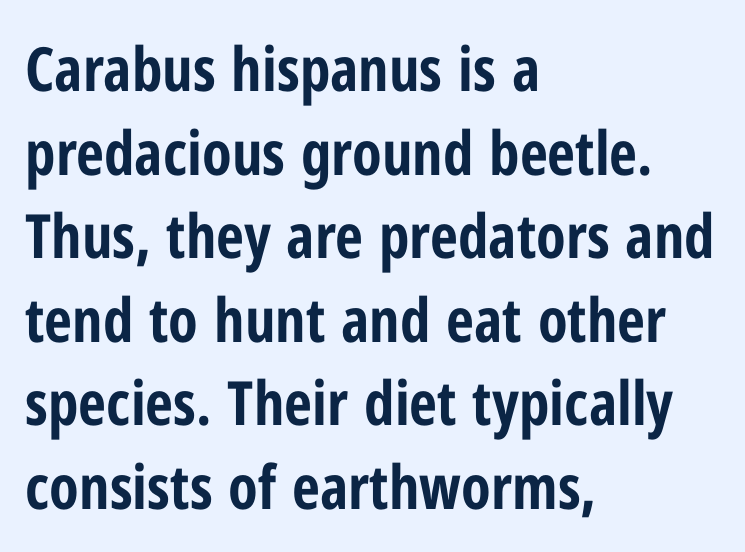
Q: Is the text bold? A: Yes.
Q: Is the text italic (slanted)? A: No, it is upright.
Q: Is the typeface a serif or a sans-serif typeface? A: Sans-serif.
Q: Is the text underlined? A: No.
Q: How is the paragraph aligned? A: Left-aligned.
Q: Is the spacing between letters normal or unusually wide? A: Normal.
Q: Is the spacing between lines tight, normal or loose? A: Normal.
Q: Width (condensed, normal, or wide)? A: Condensed.
Q: Stroke contrast? A: Low.
Q: x-height? A: Medium.
Q: Monospaced? A: No.
